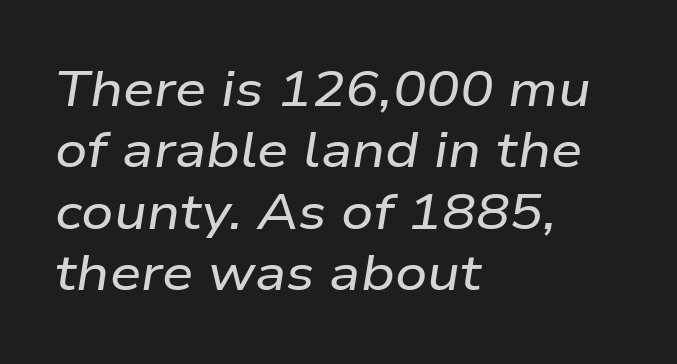
Q: Is the text italic (slanted)? A: Yes, it leans right by about 9 degrees.
Q: Is the text underlined? A: No.
Q: How is the paragraph aligned? A: Left-aligned.
Q: Is the spacing between letters normal or unusually wide? A: Normal.
Q: Width (condensed, normal, or wide)? A: Wide.
Q: Stroke contrast? A: Low.
Q: x-height? A: Medium.
Q: Monospaced? A: No.
